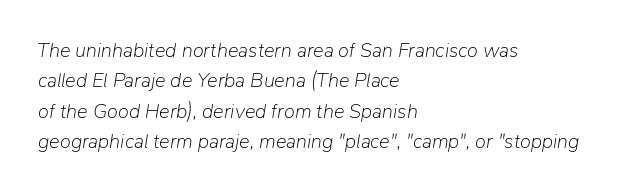
{"italic": "yes", "lean": "right", "slant_degrees": 9, "bold": "no", "underline": "no", "align": "left", "line_spacing": "normal", "line_spacing_ratio": 1.52, "letter_spacing": "normal", "letter_spacing_em": 0.0, "glyph_px": 20}
